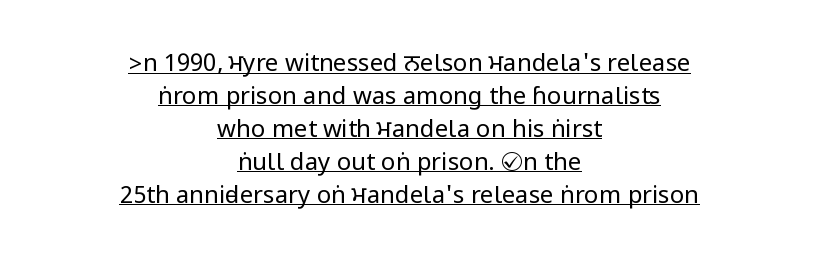
{"italic": "no", "bold": "no", "underline": "yes", "align": "center", "line_spacing": "normal", "line_spacing_ratio": 1.37, "letter_spacing": "normal", "letter_spacing_em": 0.0, "glyph_px": 24}
